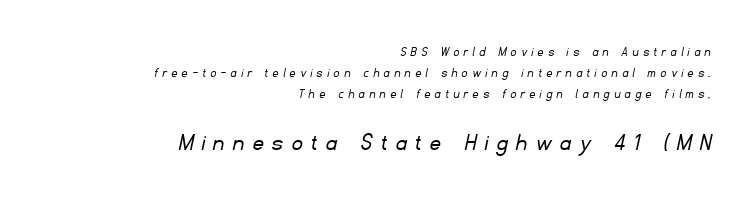
The image shows 26 px text type; set right-aligned, normal line spacing (1.5x), unusually wide letter spacing (+0.34 em), not underlined; the second (bottom) block is 1.86x larger.
